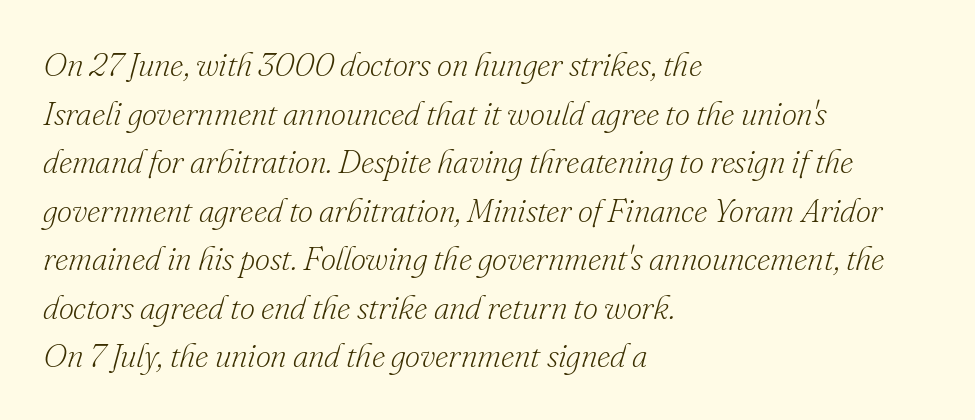
{"serif": "yes", "italic": "yes", "lean": "right", "slant_degrees": 16, "bold": "no", "weight": "light", "width": "normal", "stroke_contrast": "low", "x_height": "small", "monospaced": "no", "underline": "no", "align": "left", "line_spacing": "normal", "line_spacing_ratio": 1.47, "letter_spacing": "normal", "letter_spacing_em": 0.0, "glyph_px": 33}
